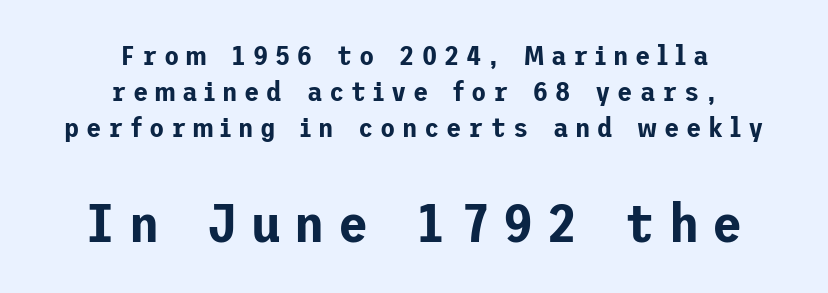
The image shows 55 px sans-serif type, upright; set centered, normal line spacing (1.28x), unusually wide letter spacing (+0.24 em), not underlined; the second (bottom) block is 1.96x larger; low stroke contrast and a medium x-height.
